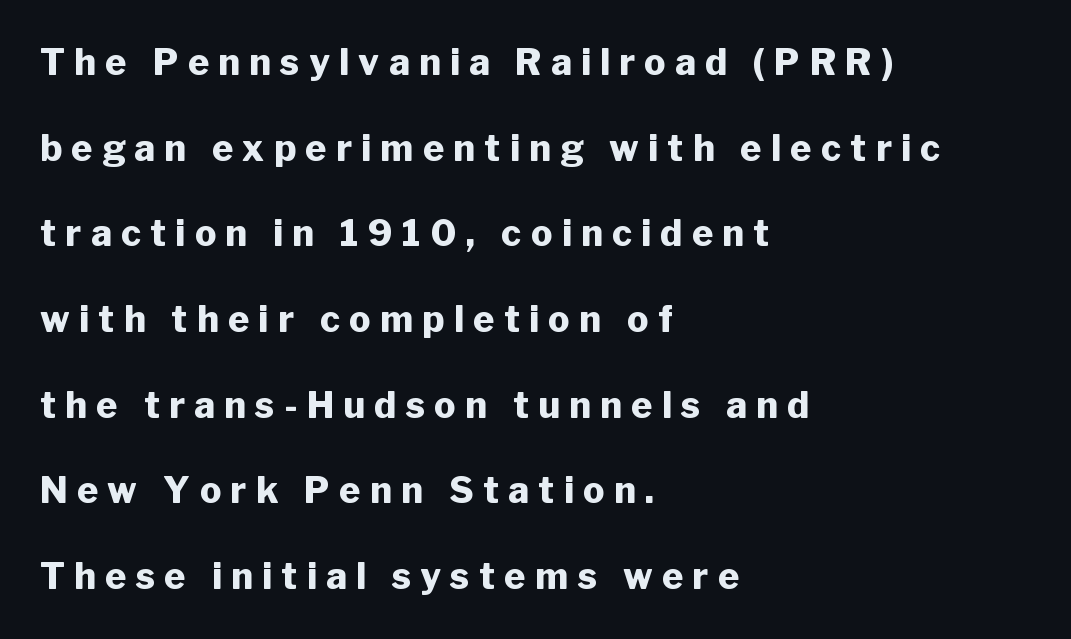
Q: Is the text bold? A: Yes.
Q: Is the text italic (slanted)? A: No, it is upright.
Q: Is the typeface a serif or a sans-serif typeface? A: Sans-serif.
Q: Is the text underlined? A: No.
Q: How is the paragraph aligned? A: Left-aligned.
Q: Is the spacing between letters normal or unusually wide? A: Unusually wide.
Q: Is the spacing between lines tight, normal or loose? A: Loose.
Q: Width (condensed, normal, or wide)? A: Normal.
Q: Stroke contrast? A: Low.
Q: x-height? A: Medium.
Q: Monospaced? A: No.
